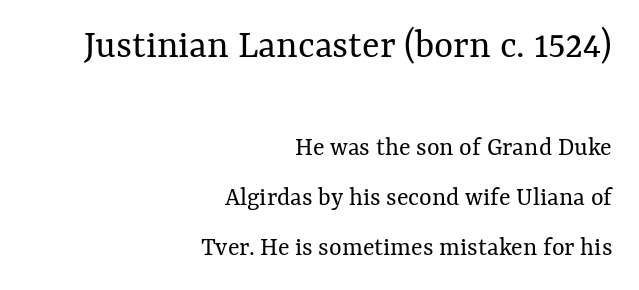
{"italic": "no", "bold": "no", "weight": "regular", "width": "normal", "stroke_contrast": "medium", "x_height": "medium", "monospaced": "no", "underline": "no", "align": "right", "line_spacing_ratio": 1.84, "letter_spacing": "normal", "letter_spacing_em": 0.0, "larger_block": "first", "size_ratio": 1.52, "glyph_px": 41}
